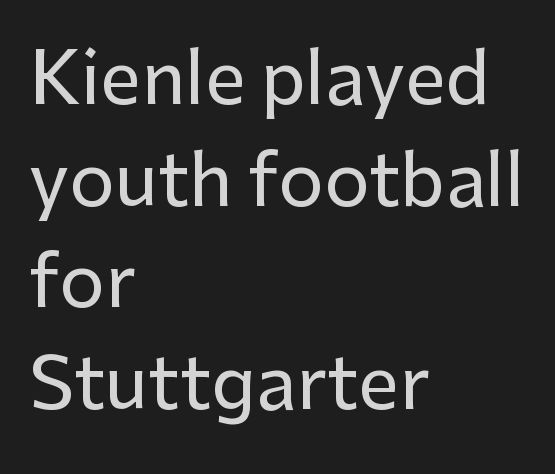
The image shows 72 px sans-serif type, upright; set left-aligned, normal line spacing (1.41x), normal letter spacing, not underlined; low stroke contrast and a medium x-height.
